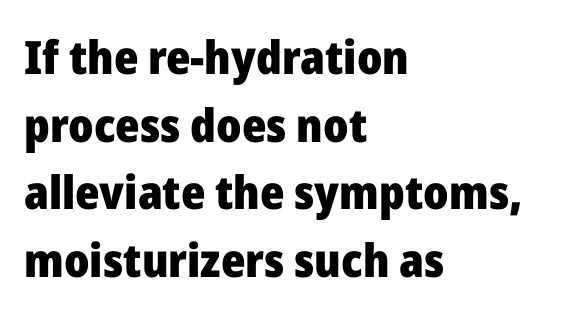
The image shows 46 px heavy sans-serif type, upright; set left-aligned, normal line spacing (1.47x), normal letter spacing, not underlined; low stroke contrast and a medium x-height.
